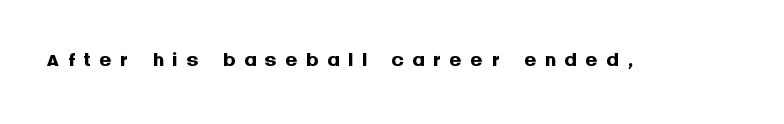
The image shows 31 px semibold sans-serif type, upright; set unusually wide letter spacing (+0.26 em), not underlined; medium stroke contrast and a large x-height.
